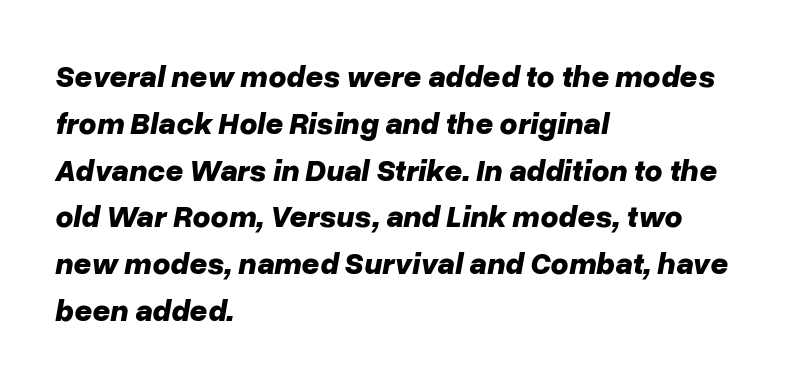
Q: Is the text bold? A: Yes.
Q: Is the text italic (slanted)? A: Yes, it leans right by about 10 degrees.
Q: Is the text underlined? A: No.
Q: How is the paragraph aligned? A: Left-aligned.
Q: Is the spacing between letters normal or unusually wide? A: Normal.
Q: Is the spacing between lines tight, normal or loose? A: Normal.
Q: Width (condensed, normal, or wide)? A: Normal.
Q: Stroke contrast? A: Low.
Q: x-height? A: Medium.
Q: Monospaced? A: No.
